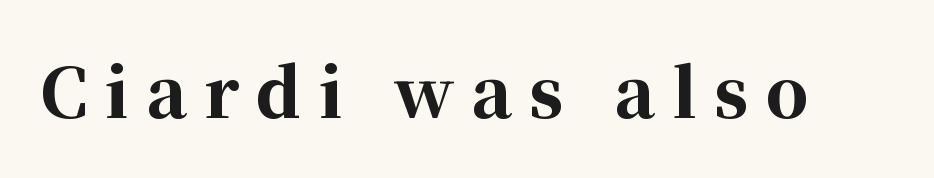
Q: Is the text bold? A: Yes.
Q: Is the text italic (slanted)? A: No, it is upright.
Q: Is the typeface a serif or a sans-serif typeface? A: Serif.
Q: Is the text underlined? A: No.
Q: Is the spacing between letters normal or unusually wide? A: Unusually wide.
Q: Width (condensed, normal, or wide)? A: Normal.
Q: Stroke contrast? A: High.
Q: x-height? A: Medium.
Q: Monospaced? A: No.
